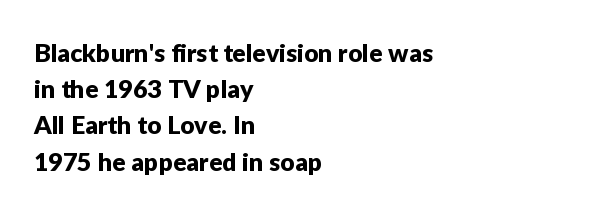
Q: Is the text italic (slanted)? A: No, it is upright.
Q: Is the text underlined? A: No.
Q: How is the paragraph aligned? A: Left-aligned.
Q: Is the spacing between letters normal or unusually wide? A: Normal.
Q: Is the spacing between lines tight, normal or loose? A: Normal.
